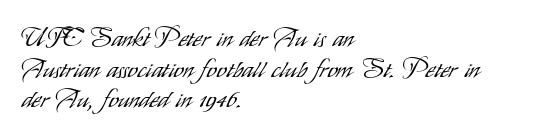
The image shows 25 px text type; set left-aligned, line spacing 1.23x, normal letter spacing, not underlined.
